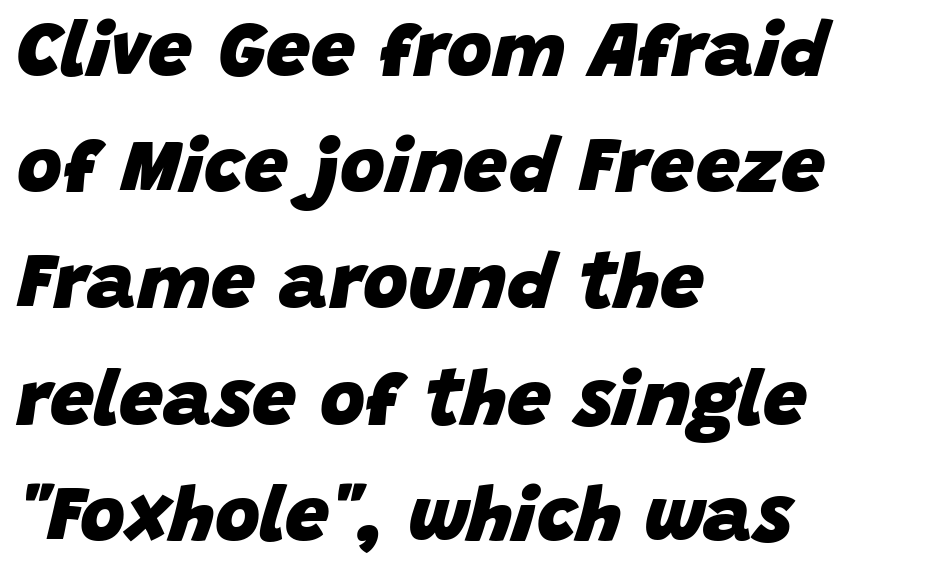
Q: Is the text bold? A: Yes.
Q: Is the text italic (slanted)? A: Yes, it leans right by about 15 degrees.
Q: Is the text underlined? A: No.
Q: How is the paragraph aligned? A: Left-aligned.
Q: Is the spacing between letters normal or unusually wide? A: Normal.
Q: Is the spacing between lines tight, normal or loose? A: Normal.
Q: Width (condensed, normal, or wide)? A: Normal.
Q: Stroke contrast? A: Low.
Q: x-height? A: Large.
Q: Monospaced? A: No.
